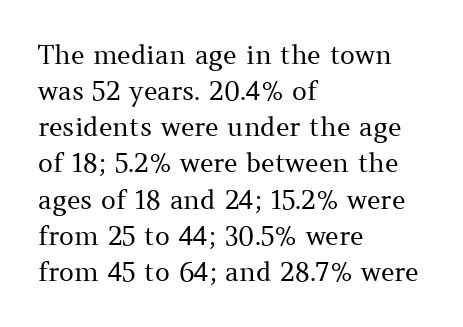
Teacher's note: observe the even left margin — that is flush-left alignment. Students, note that the glyphs here touch the page at normal intervals. Do the letters lean? They stand straight. Descenders hang freely into open space. Stem width sits at or under what a default text font uses.
